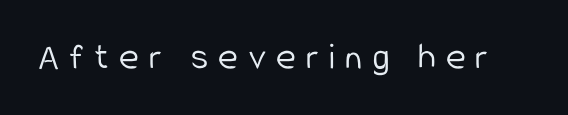
{"serif": "no", "italic": "no", "bold": "no", "weight": "light", "width": "condensed", "stroke_contrast": "low", "x_height": "medium", "monospaced": "no", "underline": "no", "letter_spacing": "wide", "letter_spacing_em": 0.26, "glyph_px": 38}
